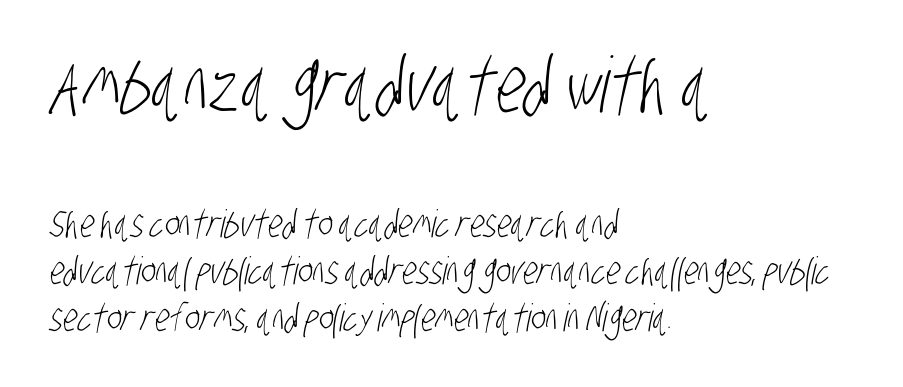
Q: Is the text bold? A: No.
Q: Is the typeface a serif or a sans-serif typeface? A: Sans-serif.
Q: Is the text underlined? A: No.
Q: How is the paragraph aligned? A: Left-aligned.
Q: Is the spacing between letters normal or unusually wide? A: Normal.
Q: Which block of text is set in a larger size, the first (top) or the second (bottom)? A: The first (top) one.
Q: Width (condensed, normal, or wide)? A: Condensed.
Q: Stroke contrast? A: Low.
Q: x-height? A: Large.
Q: Monospaced? A: No.
